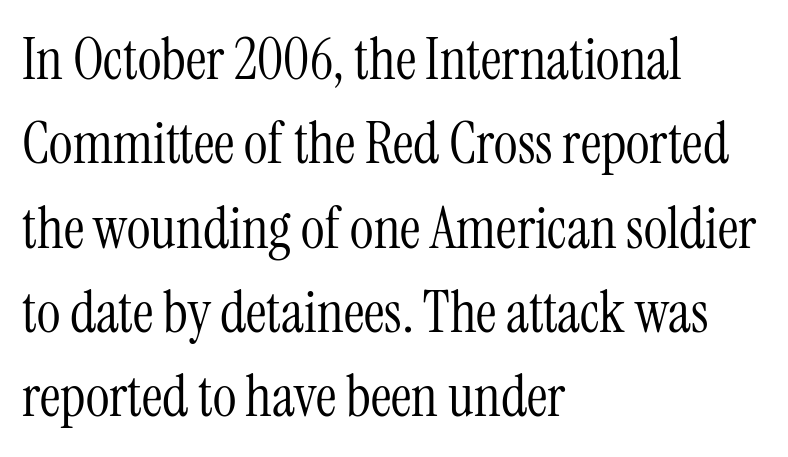
Q: Is the text bold? A: No.
Q: Is the text italic (slanted)? A: No, it is upright.
Q: Is the typeface a serif or a sans-serif typeface? A: Serif.
Q: Is the text underlined? A: No.
Q: How is the paragraph aligned? A: Left-aligned.
Q: Is the spacing between letters normal or unusually wide? A: Normal.
Q: Is the spacing between lines tight, normal or loose? A: Normal.
Q: Width (condensed, normal, or wide)? A: Condensed.
Q: Stroke contrast? A: Medium.
Q: x-height? A: Medium.
Q: Monospaced? A: No.
